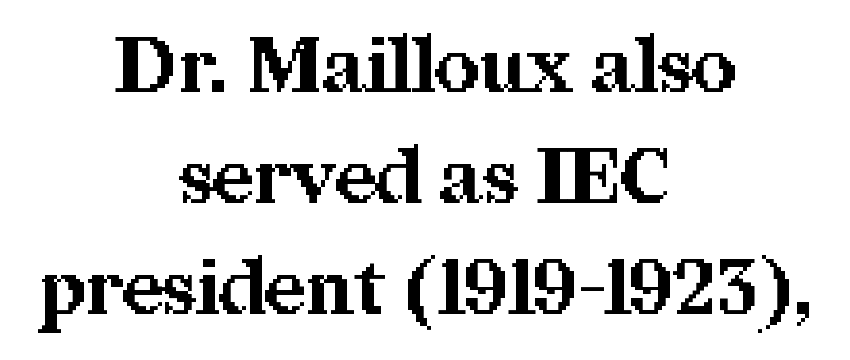
Looks like regular typesetting: each glyph gets only the width it needs. The lettering stays uniformly vertical, giving the passage a roman look. Serif or sans? Serif — the stroke terminals have little feet. Default kerning and tracking; the words read as compact shapes.
